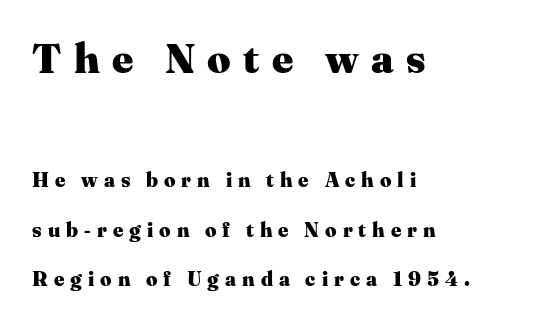
{"serif": "yes", "italic": "no", "bold": "yes", "weight": "heavy", "width": "normal", "stroke_contrast": "medium", "x_height": "medium", "monospaced": "no", "underline": "no", "align": "left", "line_spacing": "loose", "line_spacing_ratio": 2.49, "letter_spacing": "wide", "letter_spacing_em": 0.3, "larger_block": "first", "size_ratio": 2.05, "glyph_px": 41}
